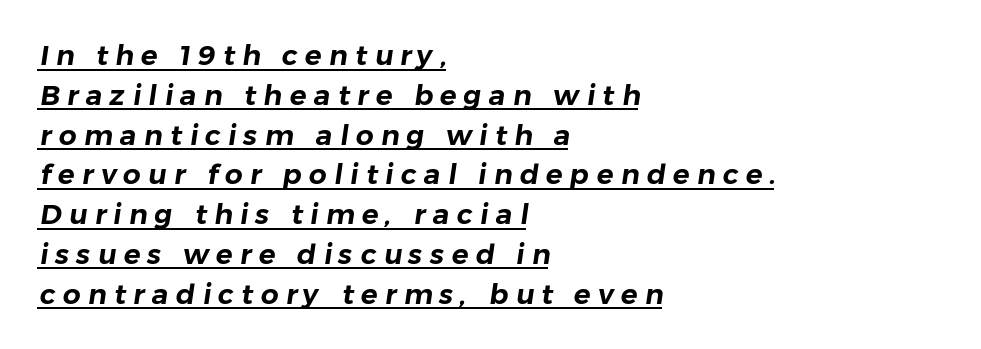
{"serif": "no", "width": "normal", "stroke_contrast": "low", "x_height": "medium", "monospaced": "no", "underline": "yes", "align": "left", "line_spacing": "normal", "line_spacing_ratio": 1.42, "letter_spacing": "wide", "letter_spacing_em": 0.26, "glyph_px": 28}
